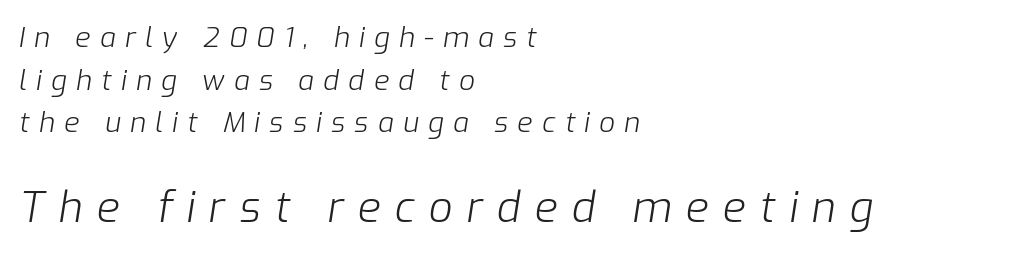
Q: Is the text bold? A: No.
Q: Is the text italic (slanted)? A: Yes, it leans right by about 9 degrees.
Q: Is the text underlined? A: No.
Q: How is the paragraph aligned? A: Left-aligned.
Q: Is the spacing between letters normal or unusually wide? A: Unusually wide.
Q: Is the spacing between lines tight, normal or loose? A: Normal.
Q: Which block of text is set in a larger size, the first (top) or the second (bottom)? A: The second (bottom) one.
Q: Width (condensed, normal, or wide)? A: Normal.
Q: Stroke contrast? A: Low.
Q: x-height? A: Medium.
Q: Monospaced? A: No.
